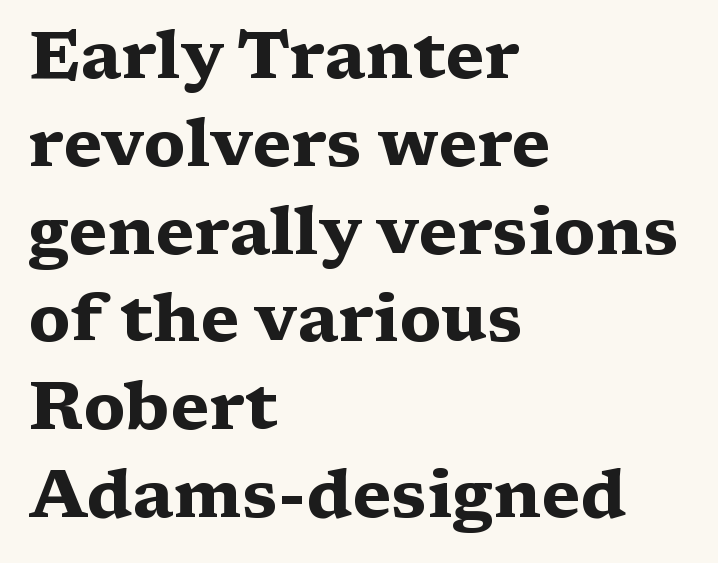
A typesetter would call this proportional, since set widths differ per character. This sample keeps an unexceptional amount of space between lines. Anything drawn beneath the words? Only blank space. If you drew a line through each stem, it would be perfectly vertical.
